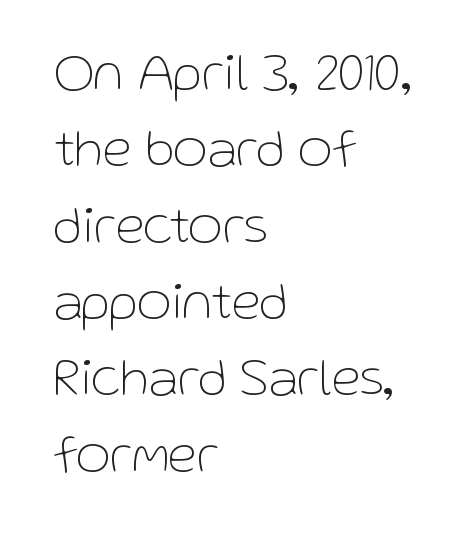
A student would call this left alignment; a typographer would say flush left, rag right. Regarding leading, the lines here are spaced in the standard way. Check where the strokes stop: nothing finishes them off — pure sans. Weight: in the light-to-regular range. Standard letterfit; no display-style spreading of the glyphs. Has an underline been added? It has not.
